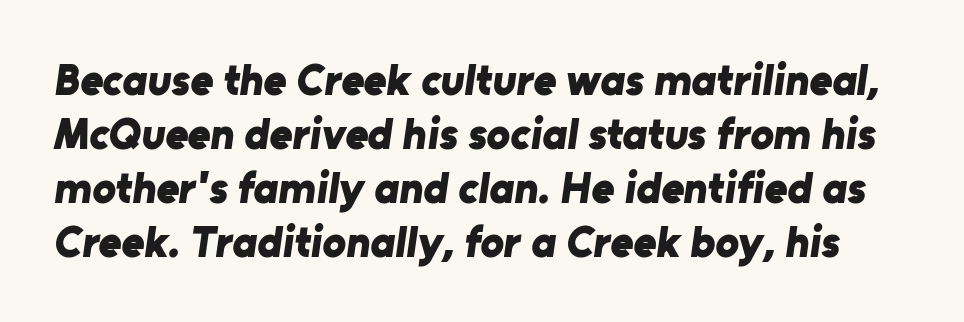
Typographically, this falls in the sans-serif category. A typesetter would call this proportional, since set widths differ per character. Honestly, the letter spacing is just normal — you wouldn't notice it. Type without underlining. A full-strength bold gives these letters their thick strokes.
